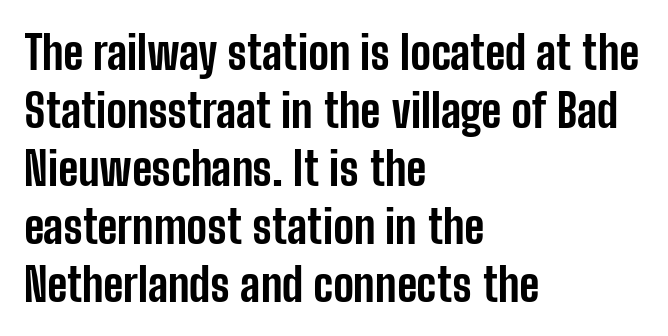
Q: Is the text bold? A: Yes.
Q: Is the text italic (slanted)? A: No, it is upright.
Q: Is the typeface a serif or a sans-serif typeface? A: Sans-serif.
Q: Is the text underlined? A: No.
Q: How is the paragraph aligned? A: Left-aligned.
Q: Is the spacing between letters normal or unusually wide? A: Normal.
Q: Is the spacing between lines tight, normal or loose? A: Normal.
Q: Width (condensed, normal, or wide)? A: Condensed.
Q: Stroke contrast? A: Low.
Q: x-height? A: Medium.
Q: Monospaced? A: No.
